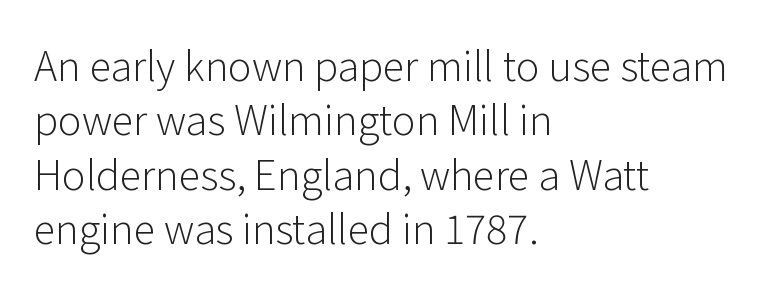
{"serif": "no", "italic": "no", "bold": "no", "weight": "light", "width": "normal", "stroke_contrast": "low", "x_height": "medium", "monospaced": "no", "underline": "no", "align": "left", "line_spacing": "normal", "line_spacing_ratio": 1.36, "letter_spacing": "normal", "letter_spacing_em": 0.0, "glyph_px": 40}
